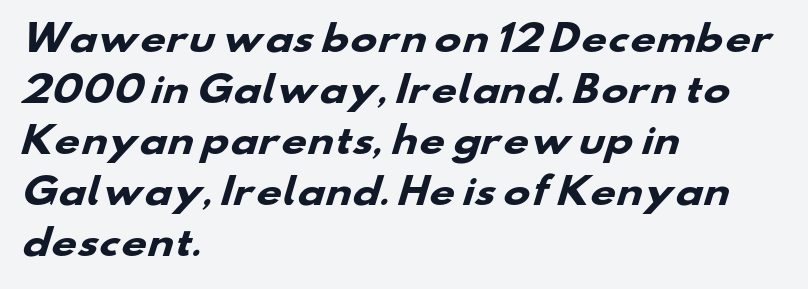
Q: Is the text bold? A: Yes.
Q: Is the typeface a serif or a sans-serif typeface? A: Sans-serif.
Q: Is the text underlined? A: No.
Q: How is the paragraph aligned? A: Left-aligned.
Q: Is the spacing between letters normal or unusually wide? A: Normal.
Q: Is the spacing between lines tight, normal or loose? A: Normal.
Q: Width (condensed, normal, or wide)? A: Wide.
Q: Stroke contrast? A: Low.
Q: x-height? A: Small.
Q: Monospaced? A: No.
